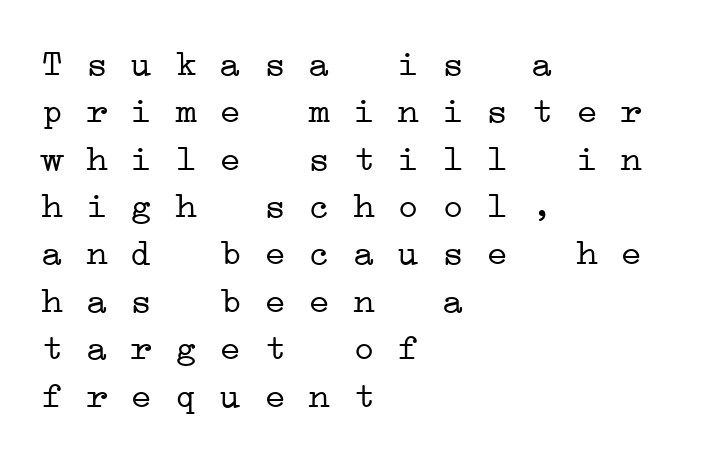
The image shows 37 px light, wide serif type, monospaced; set left-aligned, normal line spacing (1.28x), normal letter spacing, not underlined; low stroke contrast and a medium x-height.
